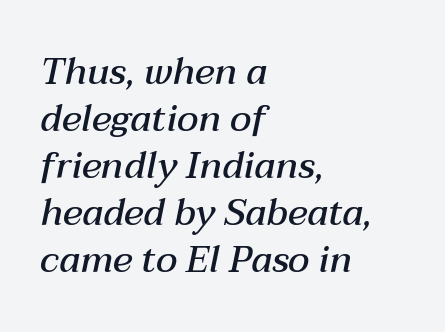
Q: Is the text bold? A: Semi-bold.
Q: Is the text italic (slanted)? A: Yes, it leans right by about 12 degrees.
Q: Is the text underlined? A: No.
Q: How is the paragraph aligned? A: Left-aligned.
Q: Is the spacing between letters normal or unusually wide? A: Normal.
Q: Is the spacing between lines tight, normal or loose? A: Normal.
Q: Width (condensed, normal, or wide)? A: Normal.
Q: Stroke contrast? A: Medium.
Q: x-height? A: Medium.
Q: Monospaced? A: No.
